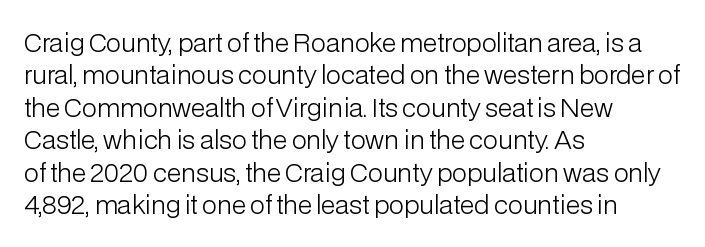
Q: Is the text bold? A: No.
Q: Is the text italic (slanted)? A: No, it is upright.
Q: Is the text underlined? A: No.
Q: How is the paragraph aligned? A: Left-aligned.
Q: Is the spacing between letters normal or unusually wide? A: Normal.
Q: Is the spacing between lines tight, normal or loose? A: Normal.
